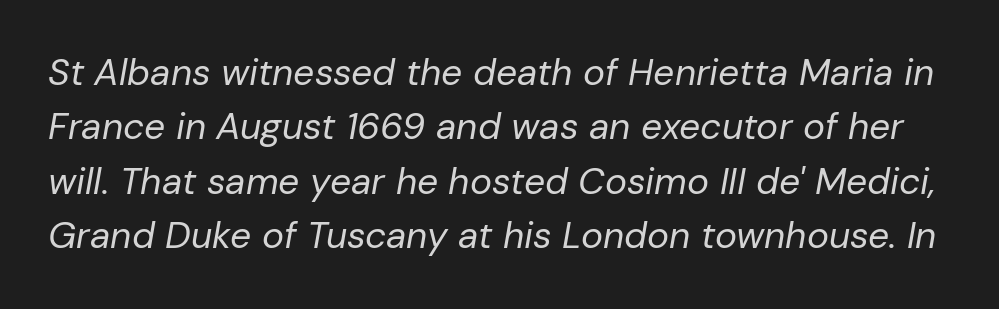
The image shows 37 px regular-weight type, italic (leaning right); set normal line spacing (1.47x), normal letter spacing, not underlined; low stroke contrast and a medium x-height.
